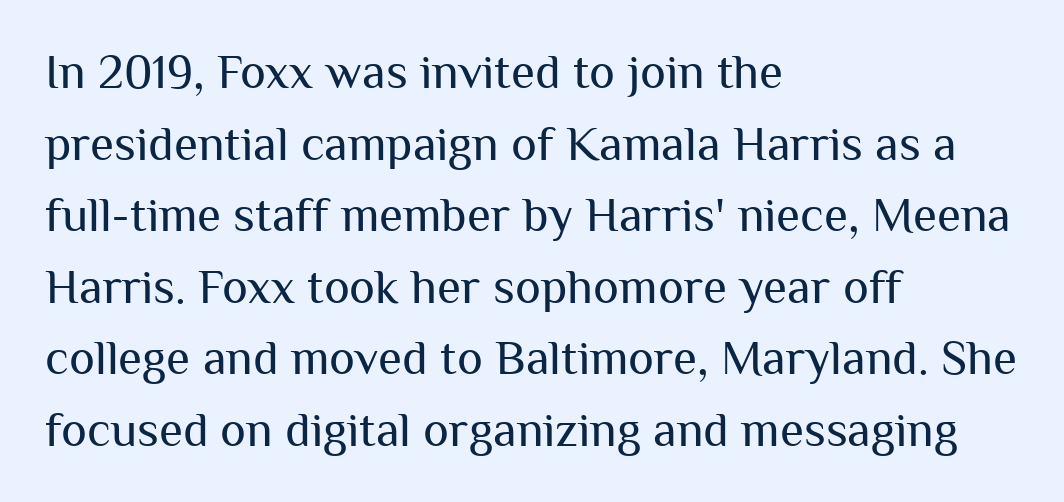
Q: Is the text bold? A: No.
Q: Is the text italic (slanted)? A: No, it is upright.
Q: Is the typeface a serif or a sans-serif typeface? A: Sans-serif.
Q: Is the text underlined? A: No.
Q: How is the paragraph aligned? A: Left-aligned.
Q: Is the spacing between letters normal or unusually wide? A: Normal.
Q: Is the spacing between lines tight, normal or loose? A: Normal.
Q: Width (condensed, normal, or wide)? A: Normal.
Q: Stroke contrast? A: Medium.
Q: x-height? A: Medium.
Q: Monospaced? A: No.
